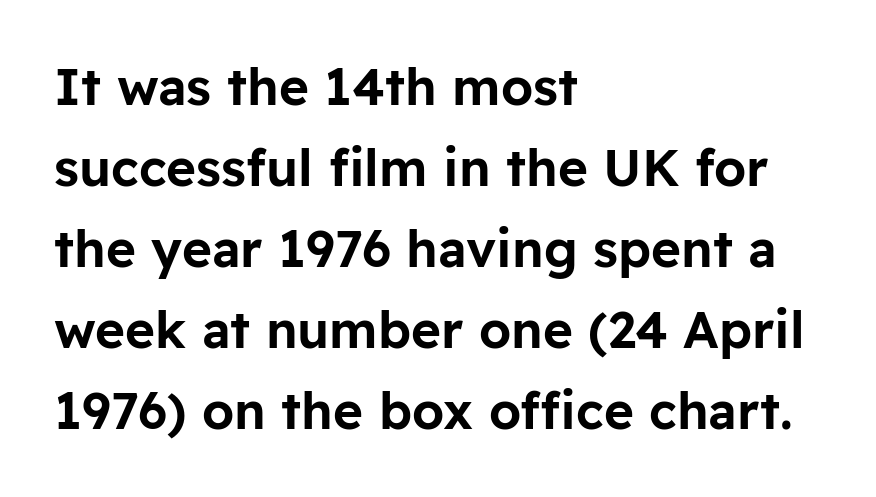
The image shows 51 px sans-serif type, upright; set left-aligned, normal line spacing (1.59x), normal letter spacing, not underlined; low stroke contrast and a medium x-height.
